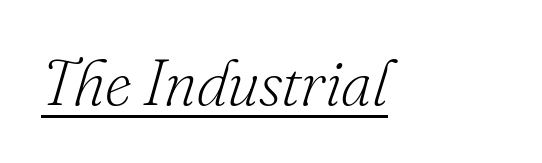
The typesetting does not lean heavy: it is not bold. Spacing verdict: proportional, widths tailored to each character. Does a line run under the words? Yes, clearly. If you drew a line through each stem, it would be angled. Honestly, the letter spacing is just normal — you wouldn't notice it. A serif font was chosen for this passage.
